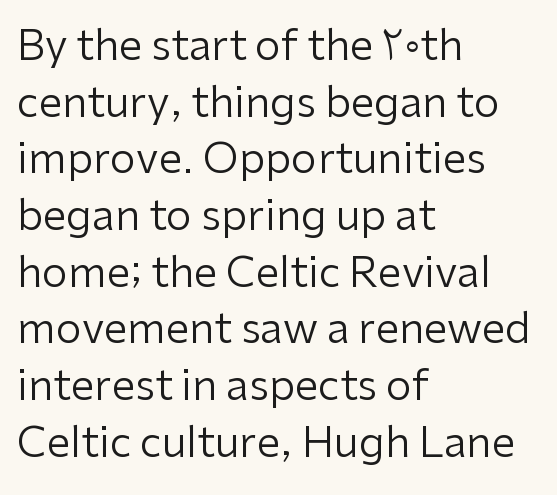
Q: Is the text bold? A: No.
Q: Is the text italic (slanted)? A: No, it is upright.
Q: Is the typeface a serif or a sans-serif typeface? A: Sans-serif.
Q: Is the text underlined? A: No.
Q: How is the paragraph aligned? A: Left-aligned.
Q: Is the spacing between letters normal or unusually wide? A: Normal.
Q: Is the spacing between lines tight, normal or loose? A: Normal.
Q: Width (condensed, normal, or wide)? A: Normal.
Q: Stroke contrast? A: Low.
Q: x-height? A: Medium.
Q: Monospaced? A: No.
